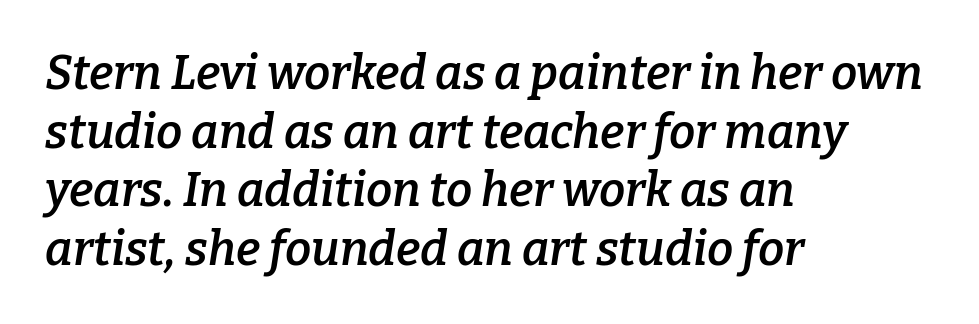
The image shows 47 px semibold serif type, italic (leaning right); set left-aligned, normal line spacing (1.25x), normal letter spacing, not underlined; low stroke contrast and a medium x-height.
